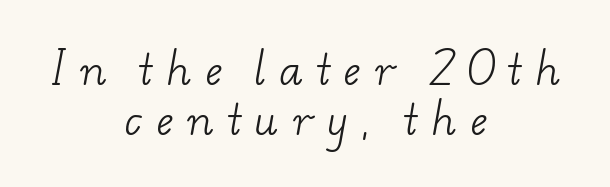
Q: Is the text bold? A: No.
Q: Is the typeface a serif or a sans-serif typeface? A: Serif.
Q: Is the text underlined? A: No.
Q: How is the paragraph aligned? A: Centered.
Q: Is the spacing between letters normal or unusually wide? A: Unusually wide.
Q: Width (condensed, normal, or wide)? A: Wide.
Q: Stroke contrast? A: Low.
Q: x-height? A: Small.
Q: Monospaced? A: No.
